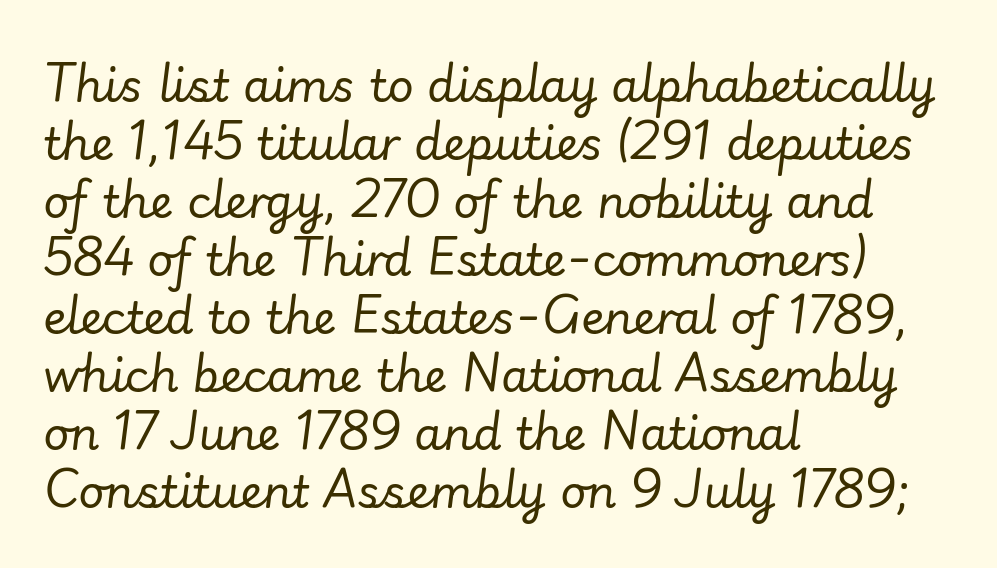
Unbolded letterforms with no extra heft. Regular leading. This sample has the flowing, uneven cadence of proportional lettering. Descenders hang freely into open space.
